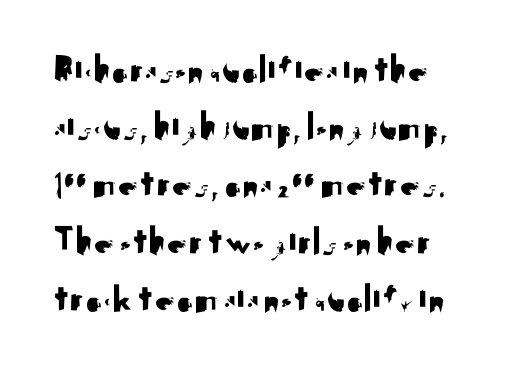
The image shows 40 px sans-serif type, upright; set normal line spacing (1.43x), normal letter spacing, not underlined; medium stroke contrast and a small x-height.
